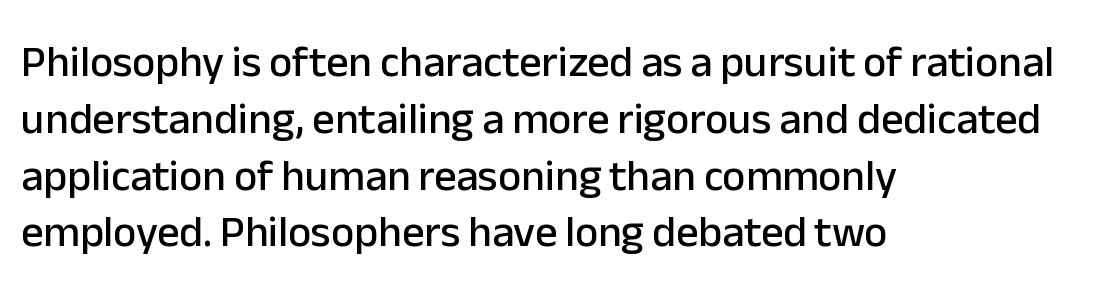
The image shows 44 px sans-serif type, upright; set left-aligned, normal line spacing (1.29x), normal letter spacing, not underlined; low stroke contrast and a medium x-height.
